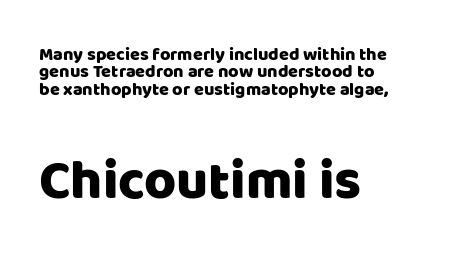
{"serif": "no", "italic": "no", "width": "normal", "stroke_contrast": "low", "x_height": "large", "monospaced": "no", "underline": "no", "align": "left", "line_spacing": "tight", "line_spacing_ratio": 0.97, "letter_spacing": "normal", "letter_spacing_em": 0.0, "larger_block": "second", "size_ratio": 3.06, "glyph_px": 55}
